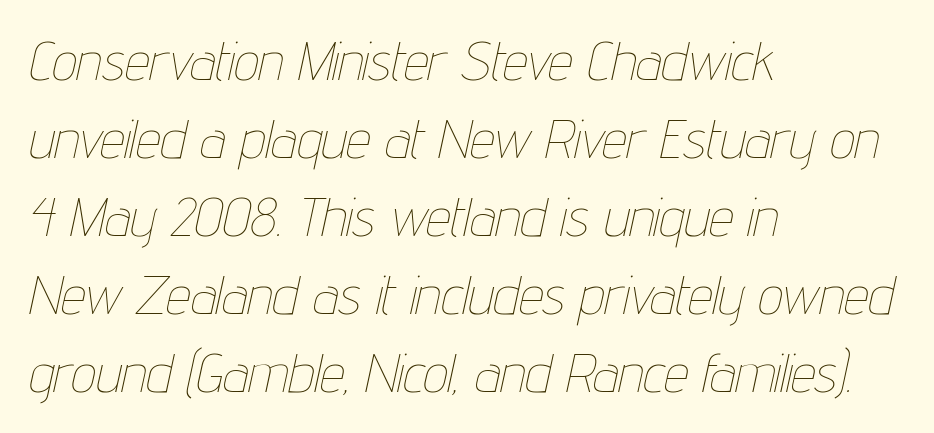
{"italic": "yes", "lean": "right", "slant_degrees": 12, "bold": "no", "weight": "thin", "width": "condensed", "stroke_contrast": "low", "x_height": "medium", "monospaced": "no", "underline": "no", "align": "left", "line_spacing": "normal", "line_spacing_ratio": 1.42, "letter_spacing": "normal", "letter_spacing_em": 0.0, "glyph_px": 55}
